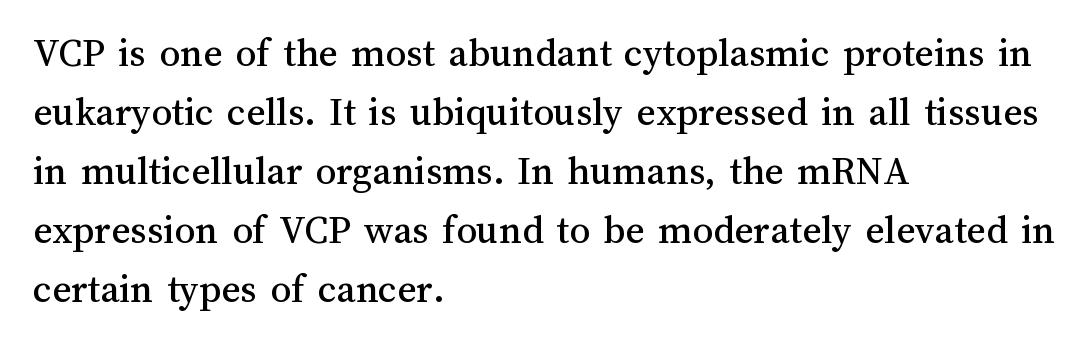
Left-aligned paragraph, ragged on the right. Each letter keeps its own natural width here, so spacing adapts to shape. Glance below the letters and you will spot only blank space. Tracking value appears to be zero — textbook default spacing. How would I describe the line gaps? Plain and ordinary.
